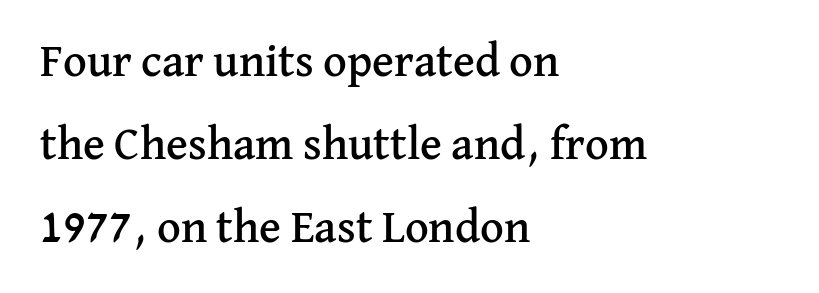
{"serif": "yes", "italic": "no", "width": "normal", "stroke_contrast": "medium", "x_height": "medium", "monospaced": "no", "underline": "no", "align": "left", "line_spacing_ratio": 1.8, "letter_spacing": "normal", "letter_spacing_em": 0.0, "glyph_px": 46}
